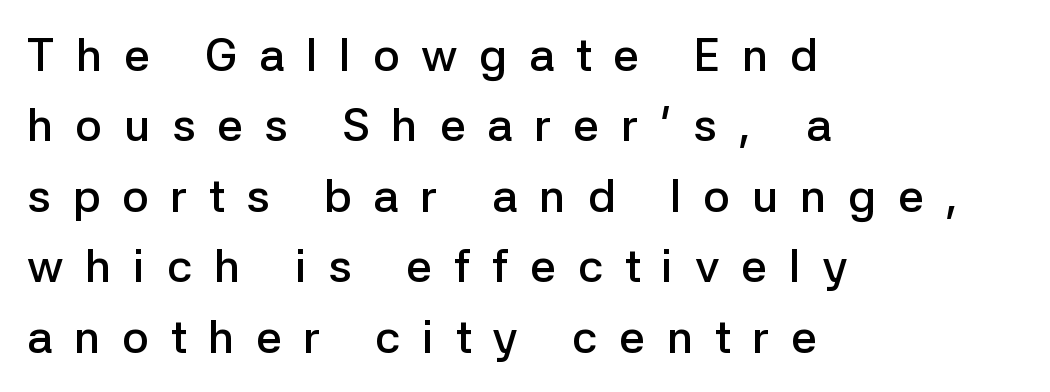
The image shows 46 px semibold sans-serif type, upright; set left-aligned, normal line spacing (1.53x), unusually wide letter spacing (+0.47 em), not underlined; low stroke contrast and a medium x-height.
